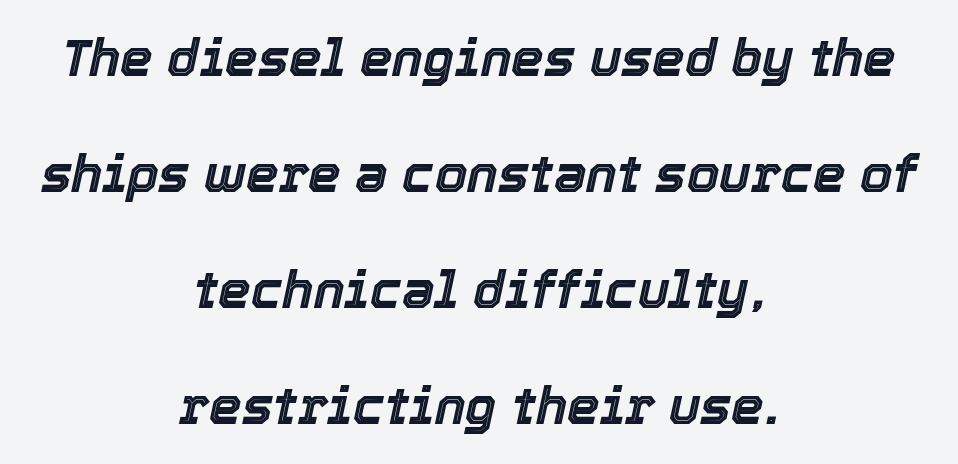
Q: Is the text italic (slanted)? A: Yes, it leans right by about 12 degrees.
Q: Is the text underlined? A: No.
Q: How is the paragraph aligned? A: Centered.
Q: Is the spacing between letters normal or unusually wide? A: Normal.
Q: Is the spacing between lines tight, normal or loose? A: Loose.
Q: Width (condensed, normal, or wide)? A: Normal.
Q: x-height? A: Medium.
Q: Monospaced? A: No.
